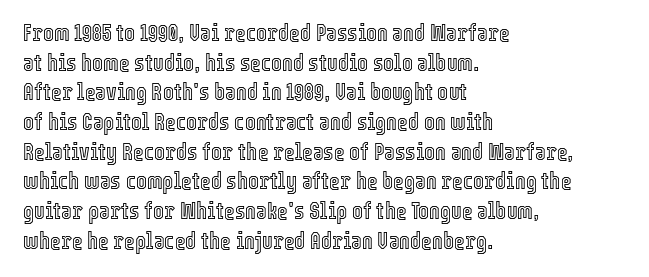
Q: Is the text italic (slanted)? A: No, it is upright.
Q: Is the text underlined? A: No.
Q: How is the paragraph aligned? A: Left-aligned.
Q: Is the spacing between letters normal or unusually wide? A: Normal.
Q: Is the spacing between lines tight, normal or loose? A: Normal.
